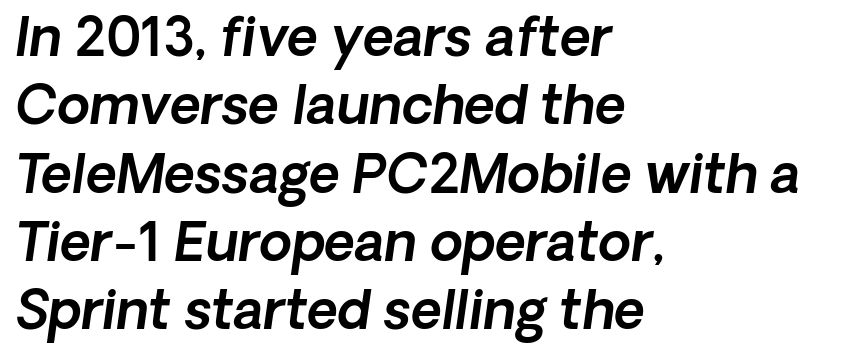
The horizontal fit of the characters is conventional and even. Baseline-to-baseline distance is the conventional proportion of letter height. Teacher's note: observe the even left margin — that is flush-left alignment. Tall strokes in this sample are angled rather than plumb.
